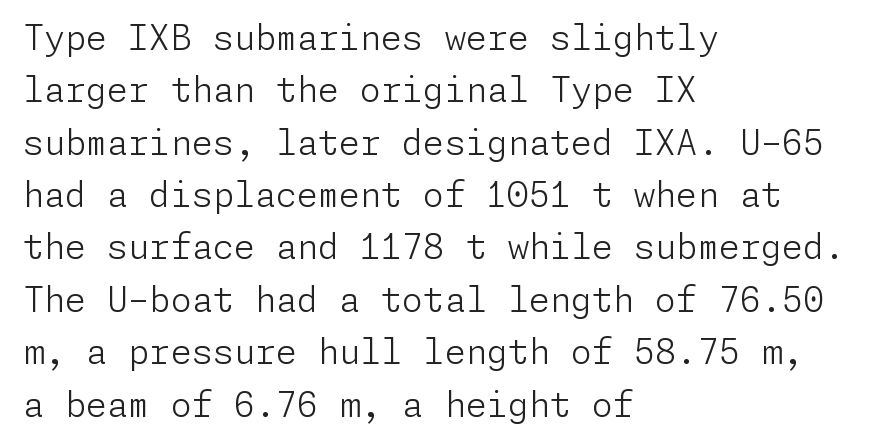
Q: Is the text bold? A: No.
Q: Is the text italic (slanted)? A: No, it is upright.
Q: Is the typeface a serif or a sans-serif typeface? A: Sans-serif.
Q: Is the text underlined? A: No.
Q: How is the paragraph aligned? A: Left-aligned.
Q: Is the spacing between letters normal or unusually wide? A: Normal.
Q: Is the spacing between lines tight, normal or loose? A: Normal.
Q: Width (condensed, normal, or wide)? A: Normal.
Q: Stroke contrast? A: Low.
Q: x-height? A: Medium.
